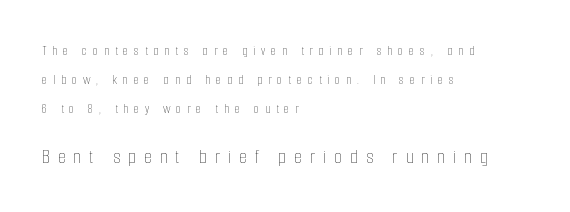
The image shows 20 px text type, upright; set left-aligned, loose line spacing (2.08x), unusually wide letter spacing (+0.4 em), not underlined; the second (bottom) block is 1.43x larger.
